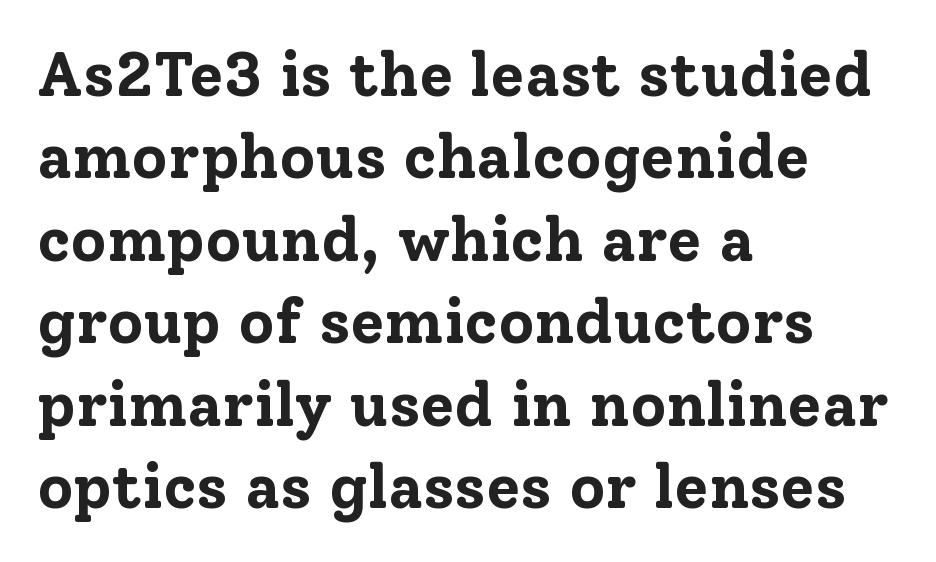
{"serif": "yes", "italic": "no", "bold": "yes", "weight": "bold", "width": "normal", "stroke_contrast": "low", "x_height": "medium", "monospaced": "no", "underline": "no", "align": "left", "line_spacing": "normal", "line_spacing_ratio": 1.33, "letter_spacing": "normal", "letter_spacing_em": 0.0, "glyph_px": 62}
